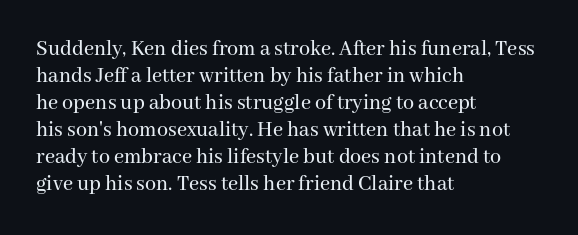
Q: Is the text italic (slanted)? A: No, it is upright.
Q: Is the text underlined? A: No.
Q: How is the paragraph aligned? A: Left-aligned.
Q: Is the spacing between letters normal or unusually wide? A: Normal.
